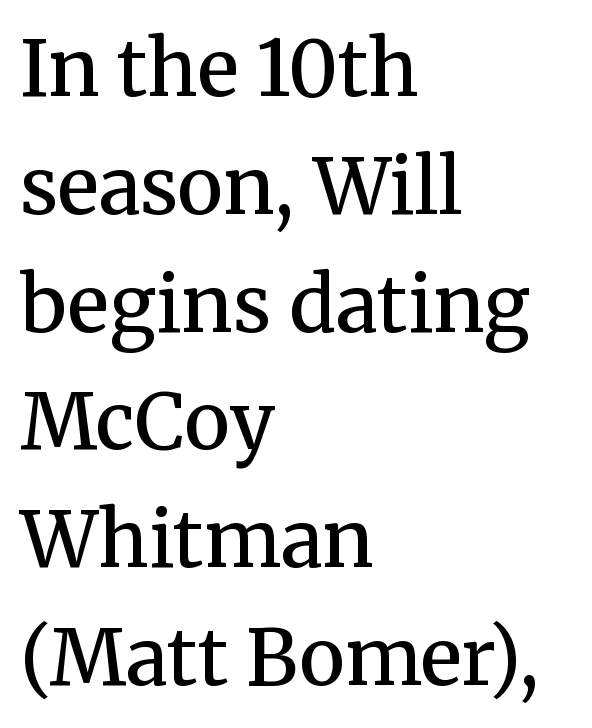
Typographic density is moderately raised because the face is semibold. Are there feet on the stems? There are — it's a serif. A typesetter would call this proportional, since set widths differ per character. Do the letters lean? They stand straight. Clear beneath every line of the passage. Honestly, the row spacing looks completely unremarkable.
